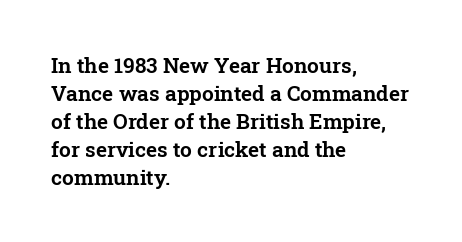
Q: Is the text italic (slanted)? A: No, it is upright.
Q: Is the text underlined? A: No.
Q: How is the paragraph aligned? A: Left-aligned.
Q: Is the spacing between letters normal or unusually wide? A: Normal.
Q: Is the spacing between lines tight, normal or loose? A: Normal.
